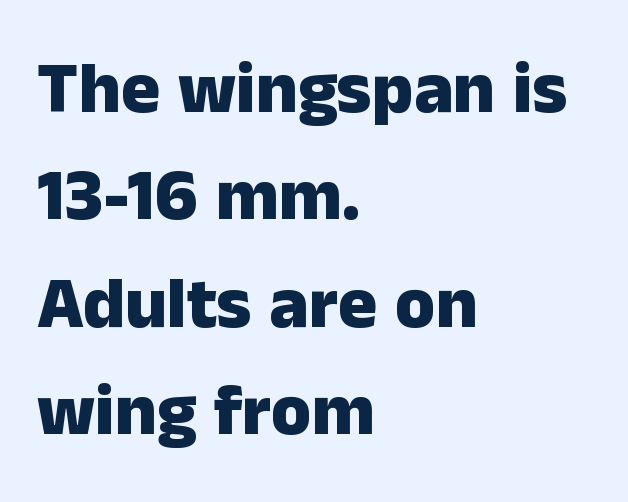
Between one letter and the next there's only the usual sliver of space. Do the characters align in a grid? No, the font is proportional. A roman cut, with each character standing at attention. The text was rendered using a sans face with plain stroke endings. The designer left line spacing at the default.
